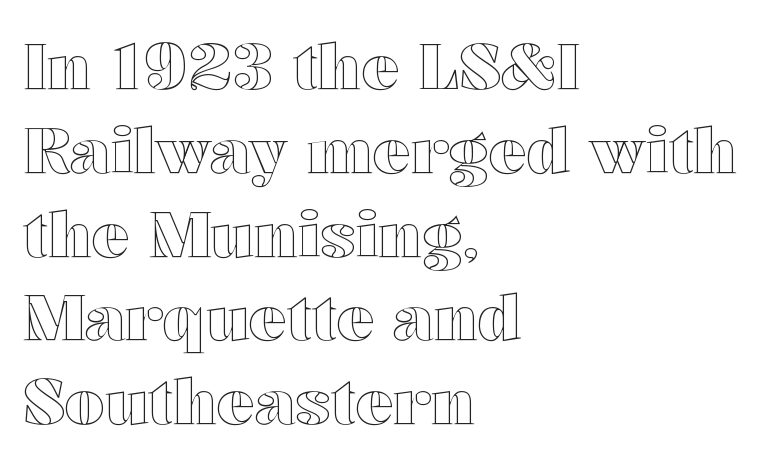
{"italic": "no", "width": "wide", "x_height": "medium", "monospaced": "no", "underline": "no", "align": "left", "line_spacing": "normal", "line_spacing_ratio": 1.33, "letter_spacing": "normal", "letter_spacing_em": 0.0, "glyph_px": 63}
